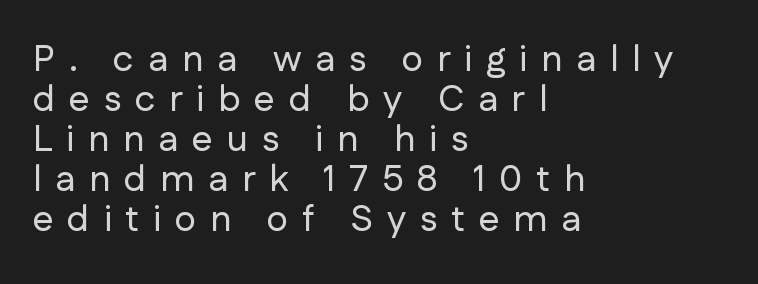
The image shows 37 px sans-serif type, upright; set left-aligned, tight line spacing (1.08x), unusually wide letter spacing (+0.37 em), not underlined; low stroke contrast and a medium x-height.
